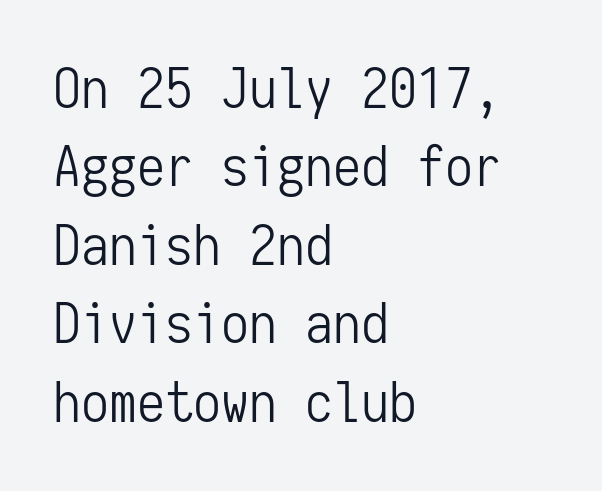
A light-to-regular cut is what we see here. Teacher's note: observe the even left margin — that is flush-left alignment. Line spacing here is normal. This rendering leaves character spacing at its baseline value.
